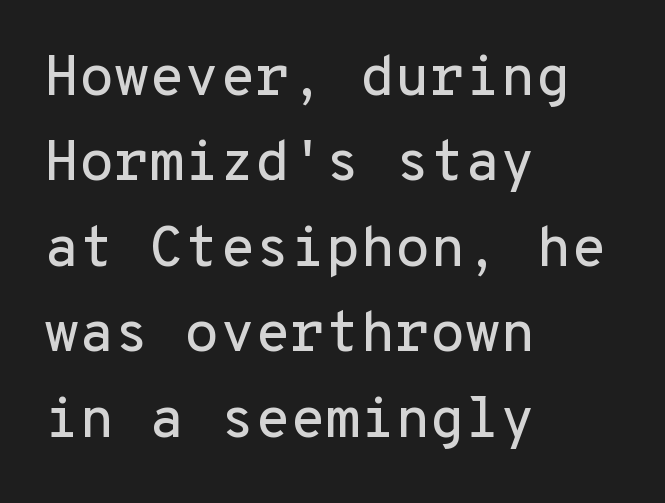
Default kerning and tracking; the words read as compact shapes. Type without underlining. Successive baselines arrive at the customary interval. Is this a fixed-width face? Yes — each glyph sits in an identical cell.
